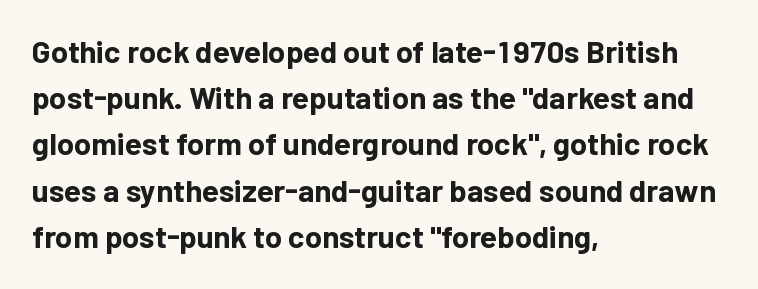
A typesetter would call this leading conventional body-copy spacing. Underline: absent. Reading down the block, your eye returns to a fixed left position each line. Serif or sans? Sans — the stroke terminals are bare. Looks like regular typesetting: each glyph gets only the width it needs. The letters stand straight up with perfectly vertical stems.
